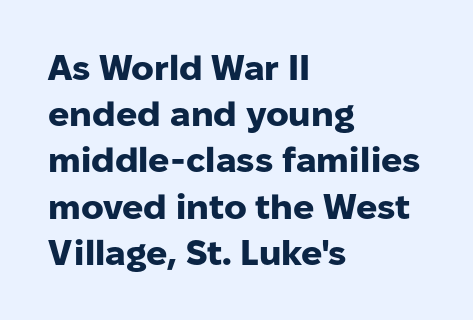
The image shows 35 px heavy sans-serif type, upright; set left-aligned, normal line spacing (1.32x), normal letter spacing, not underlined; low stroke contrast and a medium x-height.
